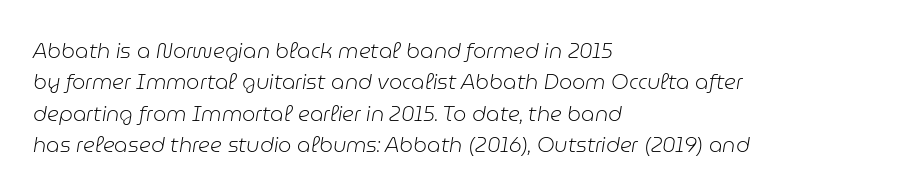
The image shows 21 px text type, italic (leaning right); set left-aligned, normal line spacing (1.5x), normal letter spacing, not underlined.
